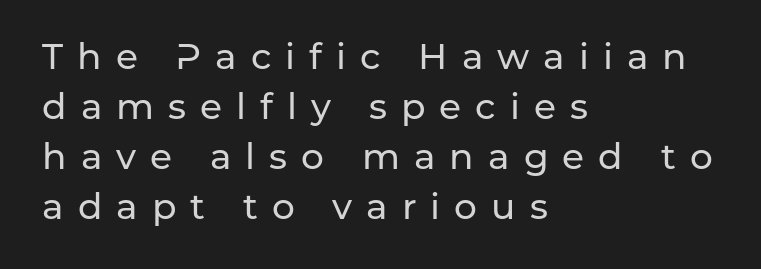
The line-height multiplier appears to be the usual default. Loose tracking; the words dissolve into strings of separated letters. No word sits above an underline. Are there feet on the stems? There aren't — it's a sans.
